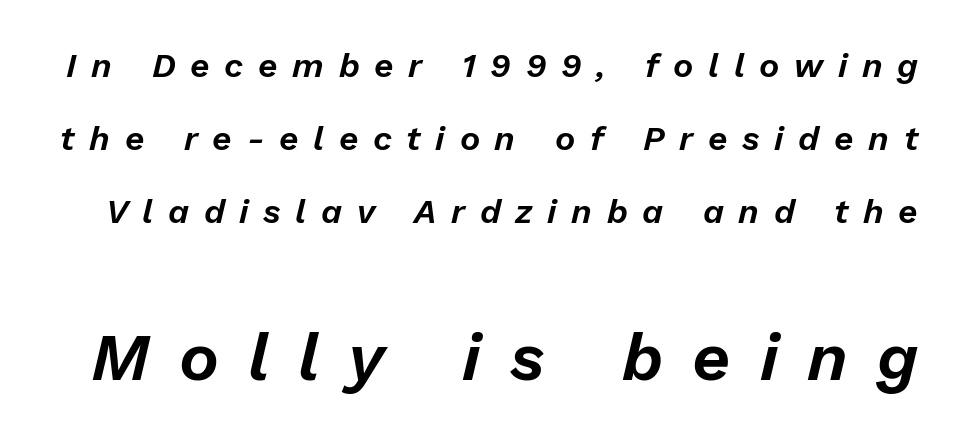
Q: Is the text italic (slanted)? A: Yes, it leans right by about 13 degrees.
Q: Is the text underlined? A: No.
Q: Is the spacing between letters normal or unusually wide? A: Unusually wide.
Q: Is the spacing between lines tight, normal or loose? A: Loose.
Q: Which block of text is set in a larger size, the first (top) or the second (bottom)? A: The second (bottom) one.
Q: Width (condensed, normal, or wide)? A: Normal.
Q: Stroke contrast? A: Low.
Q: x-height? A: Medium.
Q: Monospaced? A: No.
